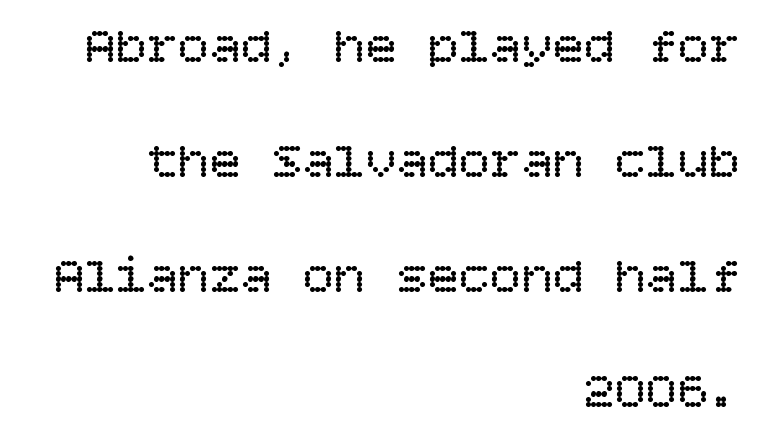
The image shows 52 px regular-weight type, upright; set right-aligned, loose line spacing (2.21x), normal letter spacing, not underlined; low stroke contrast and a large x-height.
